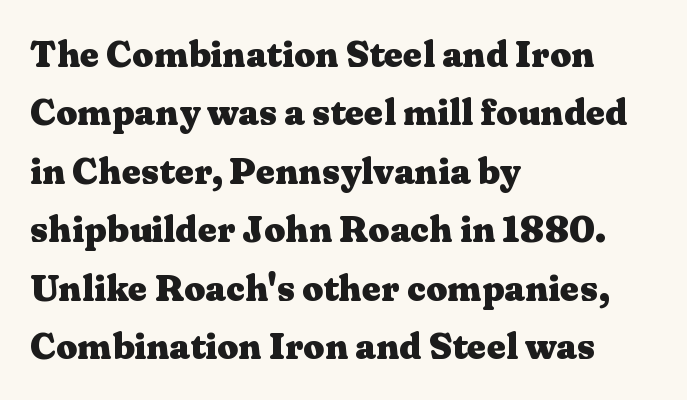
The image shows 37 px heavy, wide serif type, upright; set left-aligned, normal line spacing (1.58x), normal letter spacing, not underlined; medium stroke contrast and a medium x-height.
